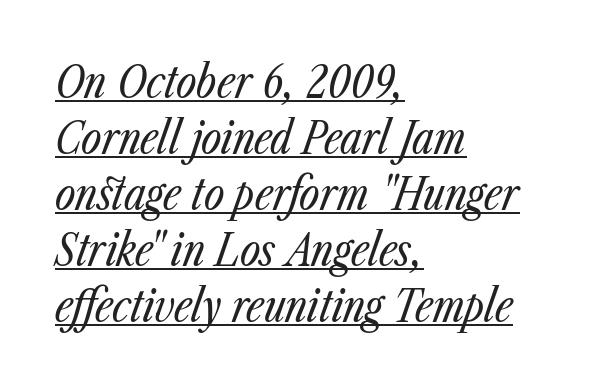
The image shows 44 px regular-weight, condensed type, italic (leaning right); set left-aligned, normal line spacing (1.27x), normal letter spacing, underlined; low stroke contrast and a medium x-height.
